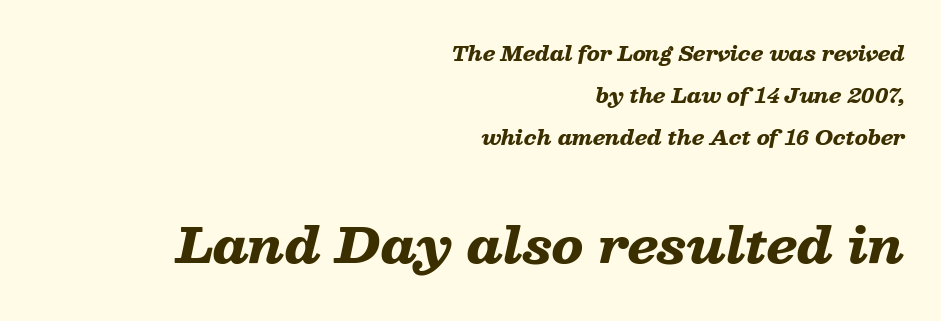
{"italic": "yes", "lean": "right", "slant_degrees": 13, "bold": "yes", "weight": "heavy", "width": "wide", "stroke_contrast": "low", "x_height": "medium", "monospaced": "no", "underline": "no", "align": "right", "line_spacing": "loose", "line_spacing_ratio": 2.1, "letter_spacing": "normal", "letter_spacing_em": 0.0, "larger_block": "second", "size_ratio": 2.45, "glyph_px": 49}
